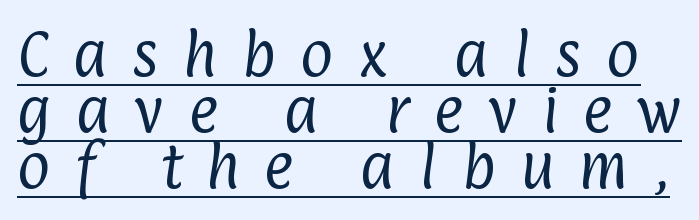
Varying glyph widths throughout — classic text-font behaviour. Is there an underline? Yes — a line sits under the letters. Leading is clearly below the norm, producing a dense column. Letter spacing: wide. Font category for this specimen: sans-serif. Compared with a typical body face, this is equally light or lighter still.
